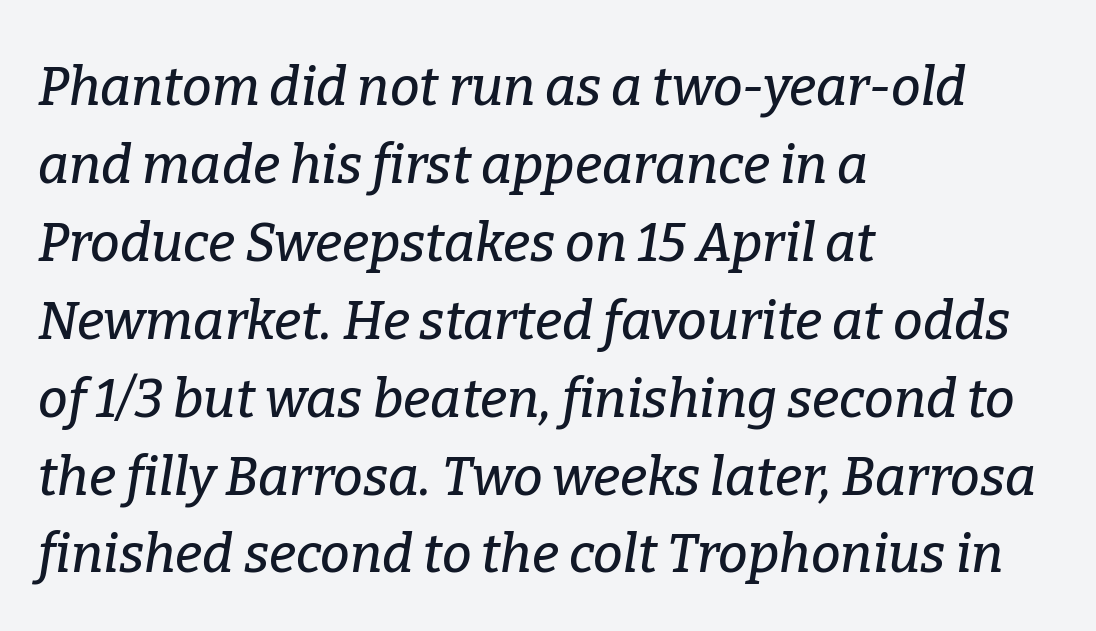
Observe the ordinary spacing: letters are neighbours, not strangers. The specimen omits any rule beneath the text block's lines. Typeset ragged right — the left edge is the straight one. The rendering uses natural spacing where letterforms have individual widths. Old-style or modern, the face here clearly has serifs. Looking at the ascenders, they clearly lean.
